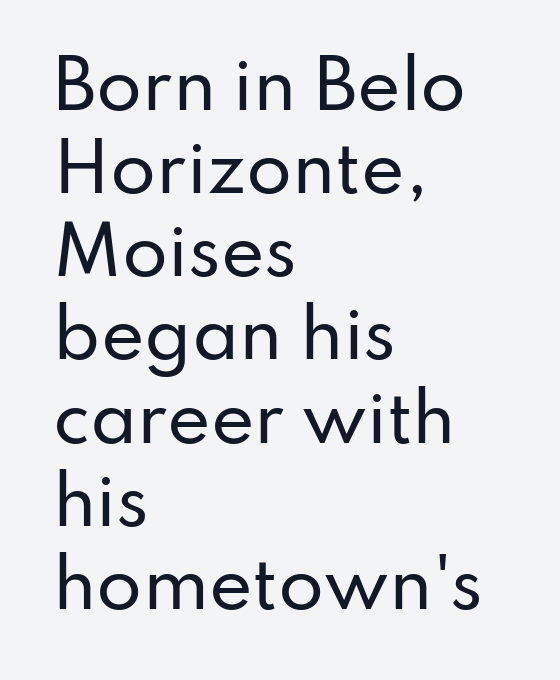
In CSS terms this would be text-align: left. Does the type have serifs? No, each stem ends abruptly. You could not count columns in this text — the font is proportionally spaced. A roman cut, with each character standing at attention. Spacing between characters is what you'd get straight out of the box.
